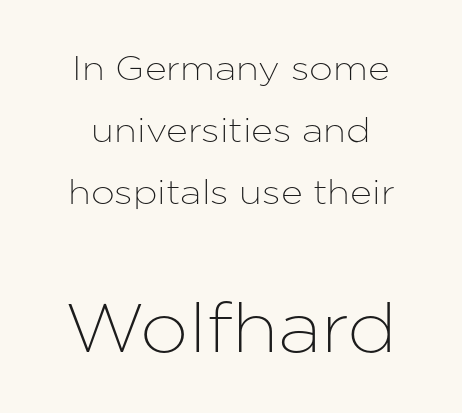
{"serif": "no", "italic": "no", "width": "normal", "stroke_contrast": "low", "x_height": "medium", "monospaced": "no", "underline": "no", "line_spacing_ratio": 1.82, "letter_spacing": "normal", "letter_spacing_em": 0.0, "larger_block": "second", "size_ratio": 2.03, "glyph_px": 69}
